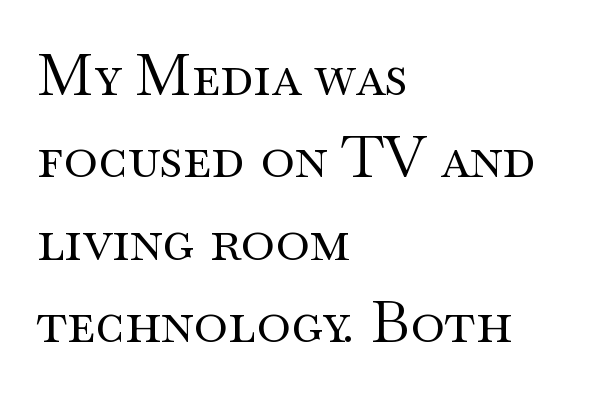
{"serif": "yes", "italic": "no", "bold": "no", "weight": "regular", "width": "wide", "stroke_contrast": "medium", "x_height": "small", "monospaced": "no", "underline": "no", "align": "left", "line_spacing": "normal", "line_spacing_ratio": 1.42, "letter_spacing": "normal", "letter_spacing_em": 0.0, "glyph_px": 58}
